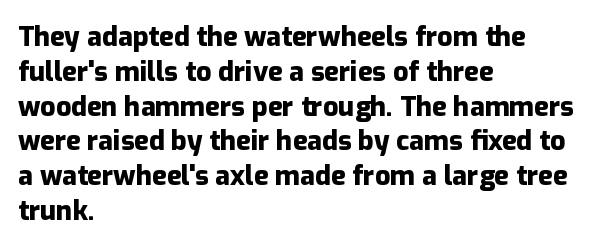
{"italic": "no", "bold": "yes", "underline": "no", "align": "left", "line_spacing": "normal", "line_spacing_ratio": 1.29, "letter_spacing": "normal", "letter_spacing_em": 0.0, "glyph_px": 27}
